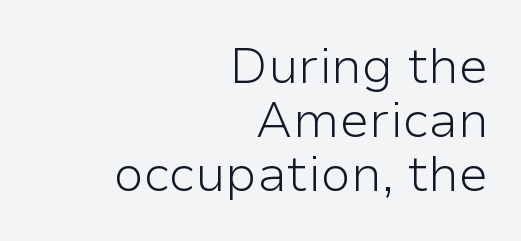
This rendering uses right alignment, leaving the left contour irregular. The weight would be labelled regular, book, light, or lighter still. Serif or sans? Sans — the stroke terminals are bare. A roman cut, with each character standing at attention. The face used here is proportionally spaced, like ordinary book or web type. Nothing unusual about the tracking: characters are spaced as the font intends.
